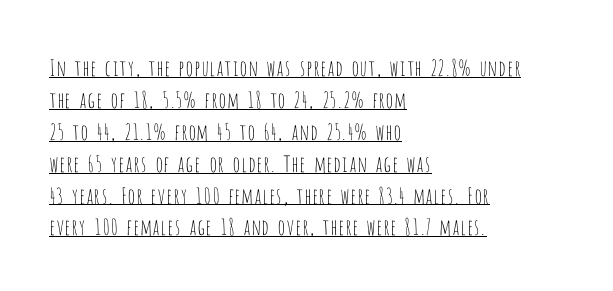
{"italic": "no", "bold": "no", "underline": "yes", "align": "left", "line_spacing": "normal", "line_spacing_ratio": 1.45, "letter_spacing": "normal", "letter_spacing_em": 0.0, "glyph_px": 22}
